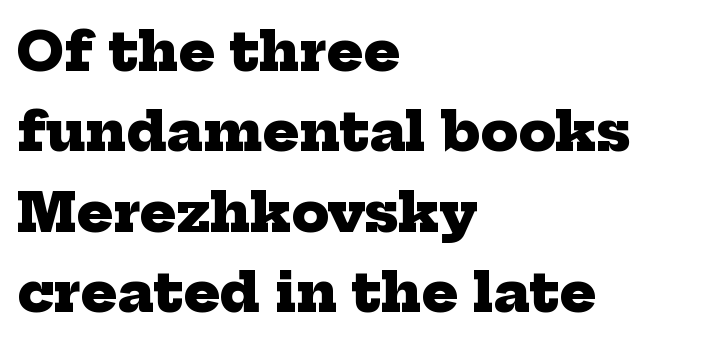
Q: Is the text bold? A: Yes.
Q: Is the typeface a serif or a sans-serif typeface? A: Serif.
Q: Is the text underlined? A: No.
Q: How is the paragraph aligned? A: Left-aligned.
Q: Is the spacing between letters normal or unusually wide? A: Normal.
Q: Is the spacing between lines tight, normal or loose? A: Normal.
Q: Width (condensed, normal, or wide)? A: Normal.
Q: Stroke contrast? A: Low.
Q: x-height? A: Medium.
Q: Monospaced? A: No.
